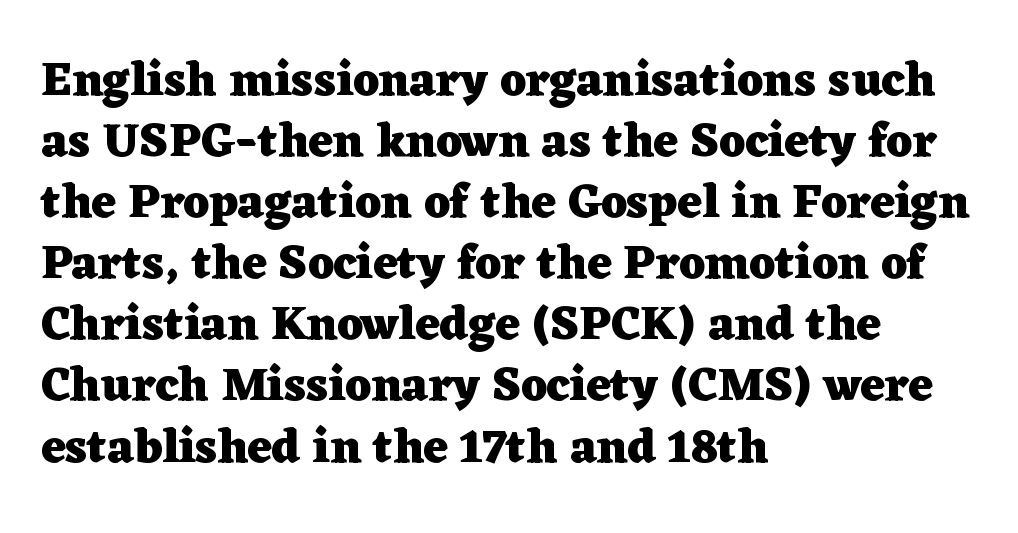
The image shows 47 px heavy, wide serif type, upright; set left-aligned, normal line spacing (1.3x), normal letter spacing, not underlined; low stroke contrast and a medium x-height.
